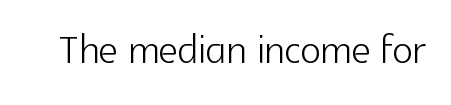
The image shows 54 px light sans-serif type, upright; set normal letter spacing, not underlined; a medium x-height.
